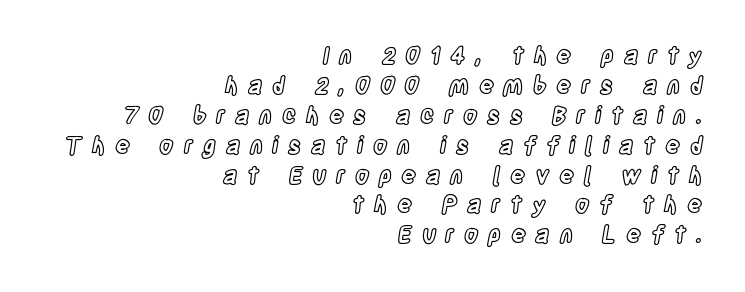
Q: Is the text italic (slanted)? A: Yes.
Q: Is the text underlined? A: No.
Q: How is the paragraph aligned? A: Right-aligned.
Q: Is the spacing between letters normal or unusually wide? A: Unusually wide.
Q: Is the spacing between lines tight, normal or loose? A: Normal.
